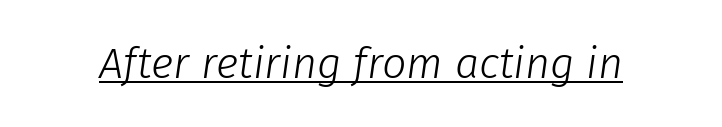
The image shows 43 px light type, italic (leaning right); set normal letter spacing, underlined; low stroke contrast and a medium x-height.
